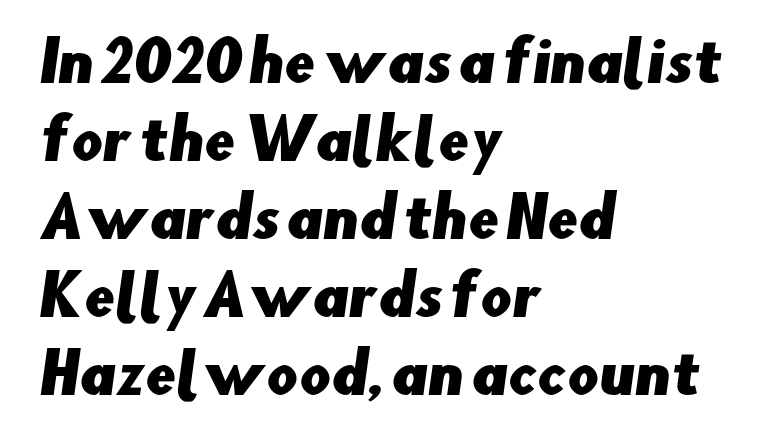
{"serif": "no", "width": "normal", "stroke_contrast": "low", "x_height": "small", "monospaced": "no", "underline": "no", "align": "left", "line_spacing": "normal", "line_spacing_ratio": 1.42, "letter_spacing": "normal", "letter_spacing_em": 0.0, "glyph_px": 55}
